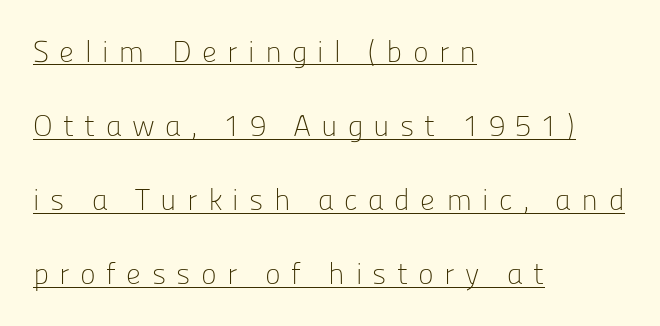
The image shows 30 px light sans-serif type, upright; set left-aligned, loose line spacing (2.47x), unusually wide letter spacing (+0.34 em), underlined; low stroke contrast and a medium x-height.
